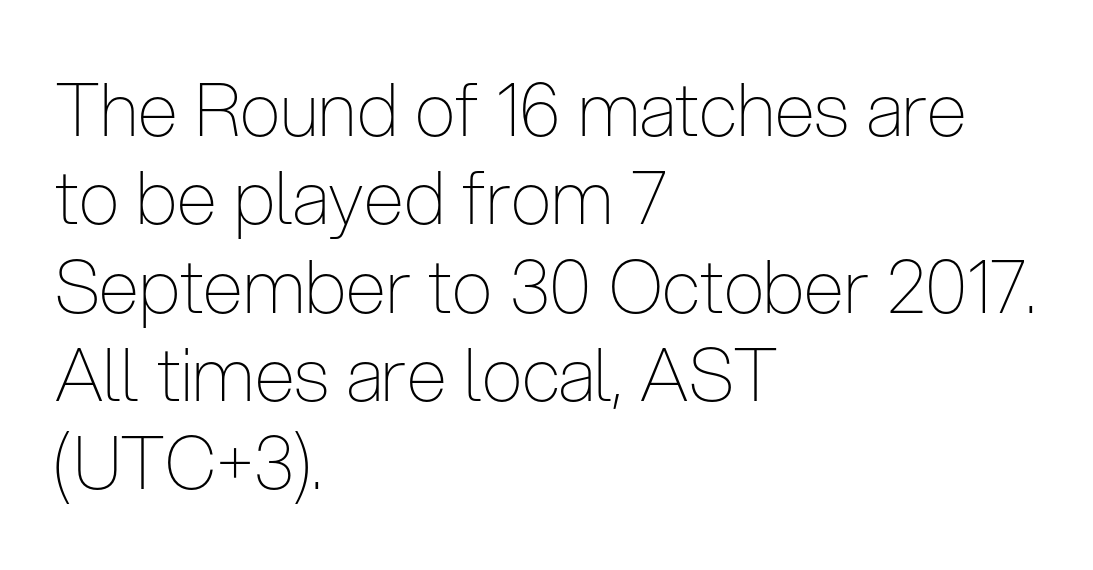
The image shows 73 px thin, condensed sans-serif type, upright; set left-aligned, line spacing 1.21x, normal letter spacing, not underlined; low stroke contrast and a medium x-height.
